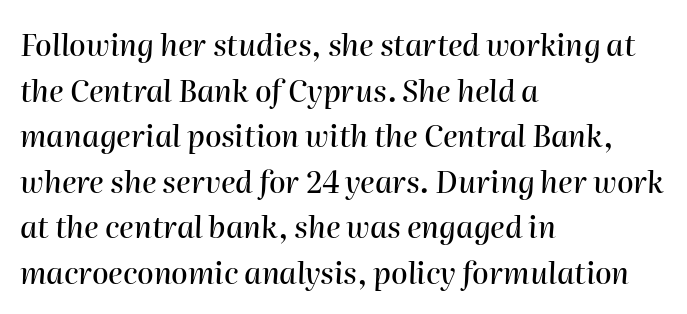
The image shows 30 px text type, italic (leaning right); set left-aligned, normal line spacing (1.52x), normal letter spacing, not underlined; high stroke contrast and a medium x-height.
